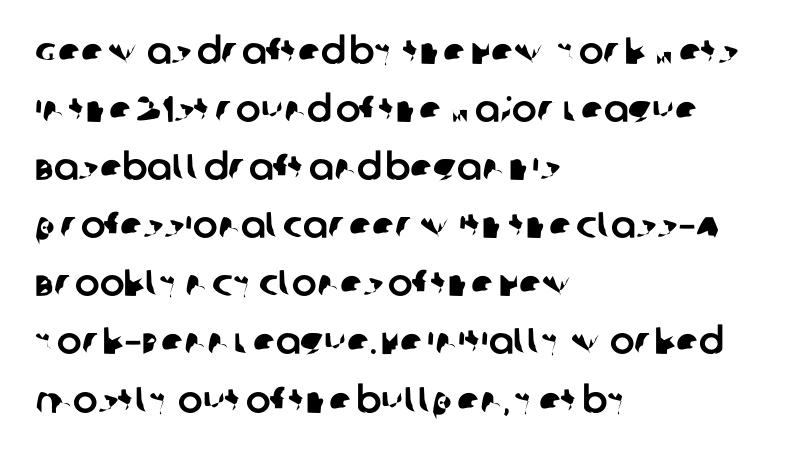
{"serif": "no", "width": "normal", "stroke_contrast": "low", "x_height": "large", "monospaced": "no", "underline": "no", "align": "left", "line_spacing": "normal", "line_spacing_ratio": 1.57, "letter_spacing": "normal", "letter_spacing_em": 0.0, "glyph_px": 37}
